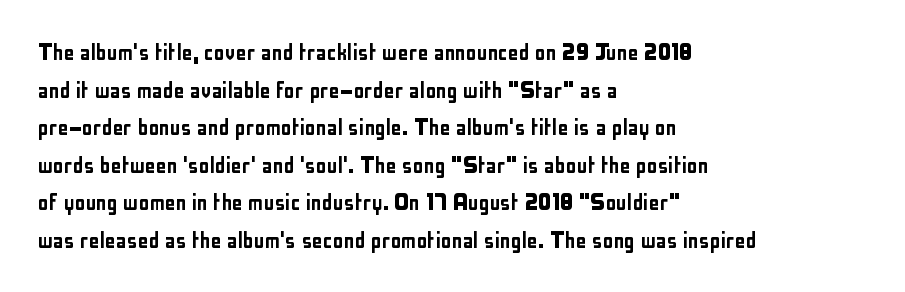
Plain, unruled lines of type. The lines in this sample share a left origin and differ only in where they stop. The specimen reads as upright at a glance. Letter spacing: default. If you measured baseline to baseline, you'd find a middling distance.
